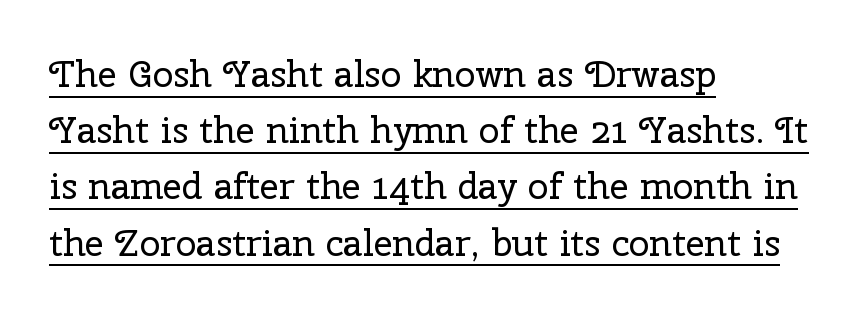
{"serif": "yes", "italic": "no", "bold": "no", "weight": "regular", "width": "normal", "stroke_contrast": "low", "x_height": "medium", "monospaced": "no", "underline": "yes", "align": "left", "line_spacing": "normal", "line_spacing_ratio": 1.52, "letter_spacing": "normal", "letter_spacing_em": 0.0, "glyph_px": 37}
